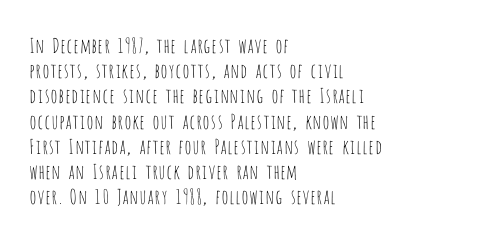
The image shows 20 px text type, upright; set left-aligned, normal line spacing (1.26x), normal letter spacing, not underlined.
